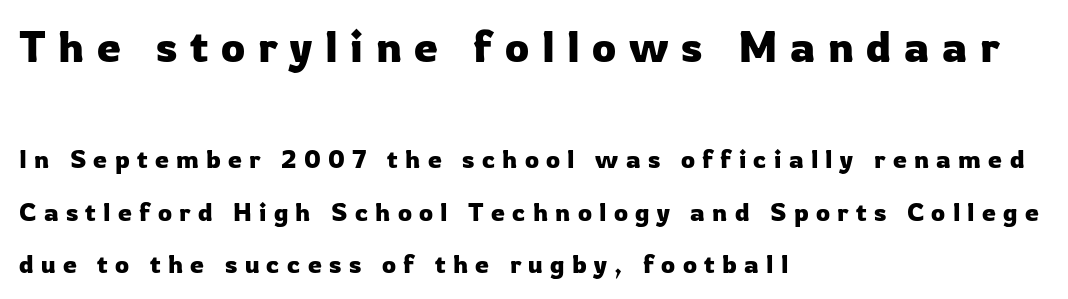
Block one is the big one; block two sits smaller underneath. Character widths vary here, with narrow letters taking less room than wide ones. A typesetter would mark this as roman, not italic. Reading down the column, the eye jumps a long way to each next line. Horizontal alignment here is leftward, the default for most running prose.
